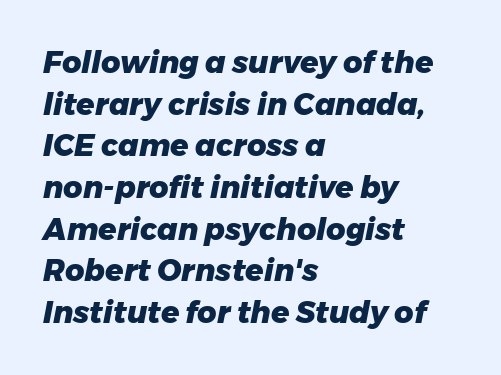
The image shows 30 px heavy type, italic (leaning right); set left-aligned, normal line spacing (1.39x), normal letter spacing, not underlined; low stroke contrast and a medium x-height.
